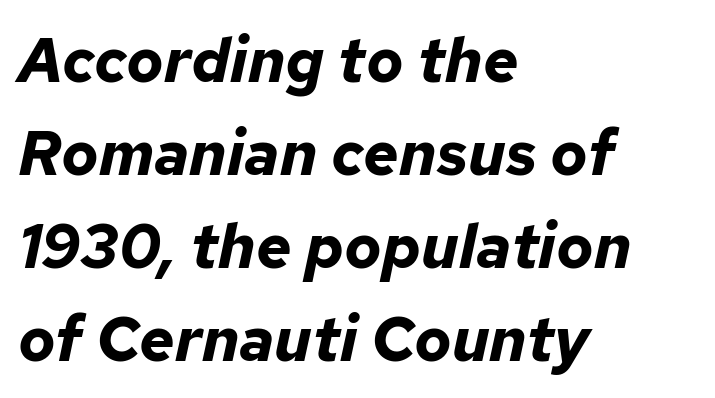
The image shows 62 px bold type, italic (leaning right); set left-aligned, normal line spacing (1.5x), normal letter spacing, not underlined; low stroke contrast and a medium x-height.
